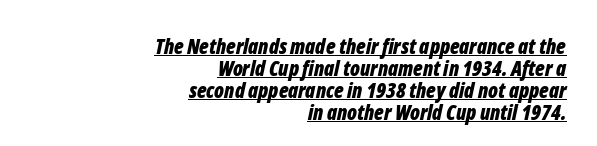
The image shows 21 px bold type, italic (leaning right); set right-aligned, tight line spacing (1.05x), normal letter spacing, underlined.
